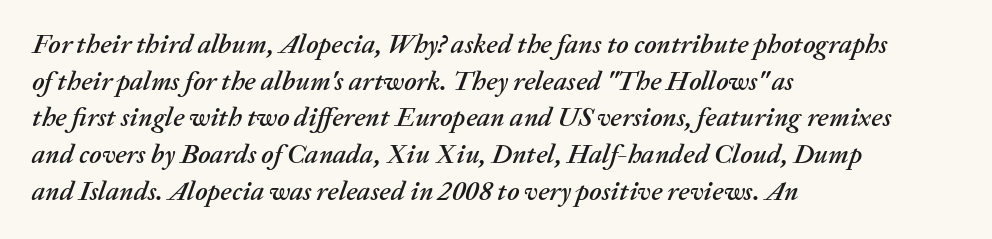
The image shows 27 px text type, italic (leaning right); set left-aligned, normal line spacing (1.36x), normal letter spacing, not underlined.
